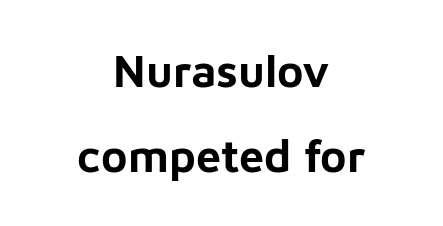
The designer dialed line spacing up above the default. Horizontal alignment here is central, giving a formal, balanced look. This is sans-serif lettering, the kind often seen on screens and signage. Words appear dense and cohesive because spacing is normal. The typography opts for an upright posture over an oblique one.
